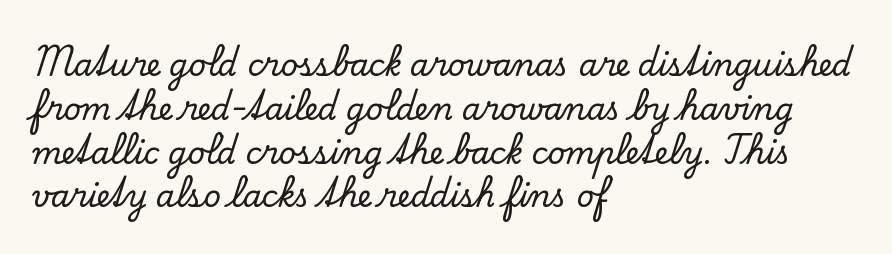
The image shows 30 px serif type; set left-aligned, normal line spacing (1.46x), normal letter spacing, not underlined; low stroke contrast and a small x-height.
